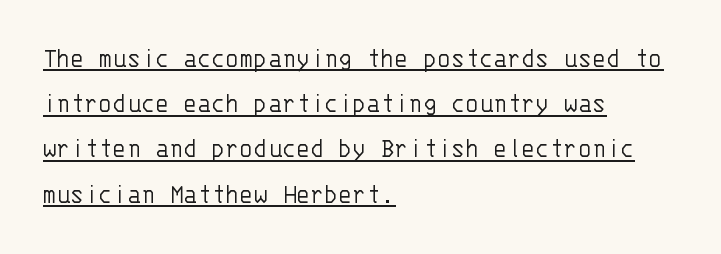
{"serif": "no", "italic": "no", "bold": "no", "weight": "light", "width": "normal", "stroke_contrast": "low", "x_height": "large", "monospaced": "yes", "underline": "yes", "align": "left", "line_spacing": "normal", "line_spacing_ratio": 1.56, "letter_spacing": "normal", "letter_spacing_em": 0.0, "glyph_px": 29}
